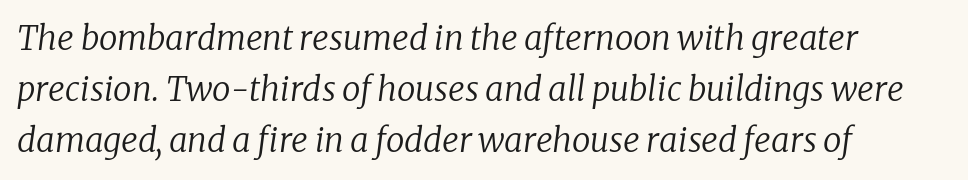
{"serif": "yes", "italic": "yes", "lean": "right", "slant_degrees": 8, "bold": "no", "weight": "regular", "width": "normal", "stroke_contrast": "low", "x_height": "medium", "monospaced": "no", "underline": "no", "align": "left", "line_spacing": "normal", "line_spacing_ratio": 1.55, "letter_spacing": "normal", "letter_spacing_em": 0.0, "glyph_px": 33}
